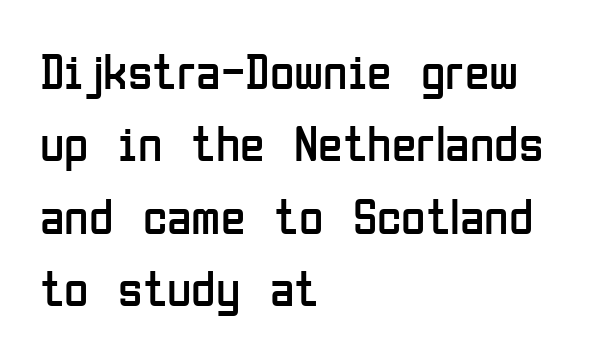
{"serif": "no", "italic": "no", "bold": "no", "weight": "regular", "width": "condensed", "stroke_contrast": "low", "x_height": "medium", "monospaced": "no", "underline": "no", "align": "left", "line_spacing": "normal", "line_spacing_ratio": 1.45, "letter_spacing": "normal", "letter_spacing_em": 0.0, "glyph_px": 50}
